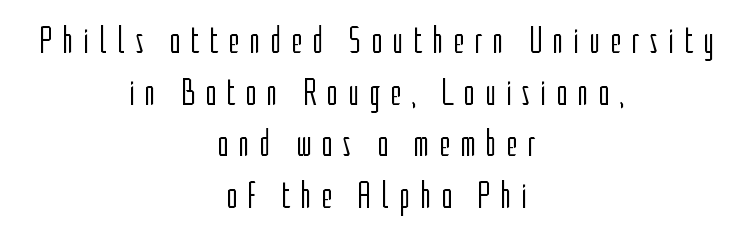
Q: Is the text bold? A: No.
Q: Is the text italic (slanted)? A: No, it is upright.
Q: Is the typeface a serif or a sans-serif typeface? A: Sans-serif.
Q: Is the text underlined? A: No.
Q: How is the paragraph aligned? A: Centered.
Q: Is the spacing between letters normal or unusually wide? A: Unusually wide.
Q: Is the spacing between lines tight, normal or loose? A: Normal.
Q: Width (condensed, normal, or wide)? A: Condensed.
Q: Stroke contrast? A: Low.
Q: x-height? A: Medium.
Q: Monospaced? A: No.
